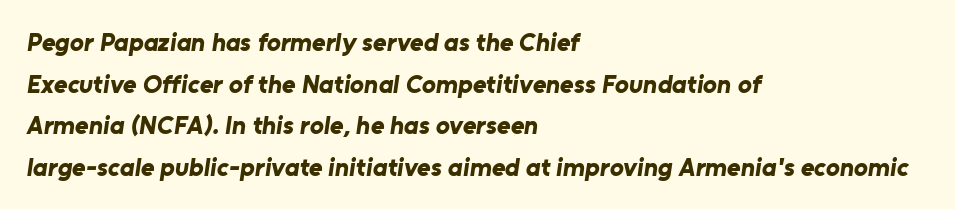
Q: Is the text bold? A: Yes.
Q: Is the text underlined? A: No.
Q: How is the paragraph aligned? A: Left-aligned.
Q: Is the spacing between letters normal or unusually wide? A: Normal.
Q: Is the spacing between lines tight, normal or loose? A: Normal.
